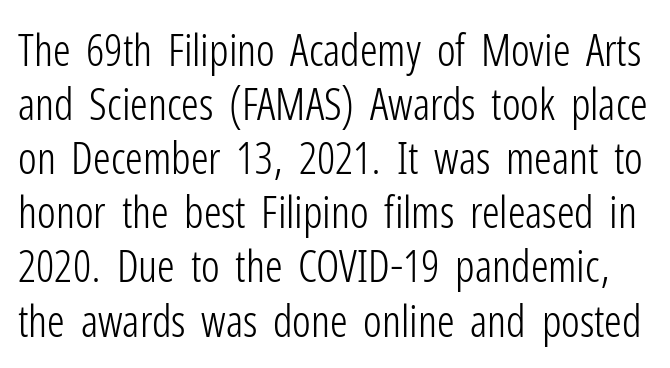
The image shows 44 px light, condensed sans-serif type, upright; set line spacing 1.23x, normal letter spacing, not underlined; low stroke contrast and a medium x-height.
